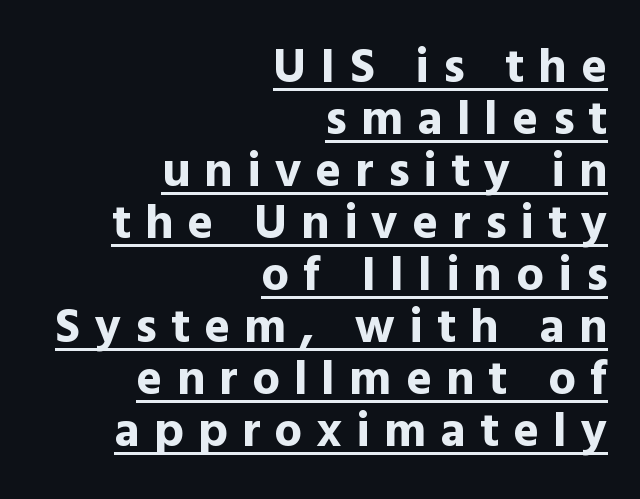
The text block is weighted toward the right margin, trailing off unevenly leftward. The letterforms stand isolated, each surrounded by extra space. Successive baselines arrive quickly, one right under another. Posture: straight, roman, zero tilt.
